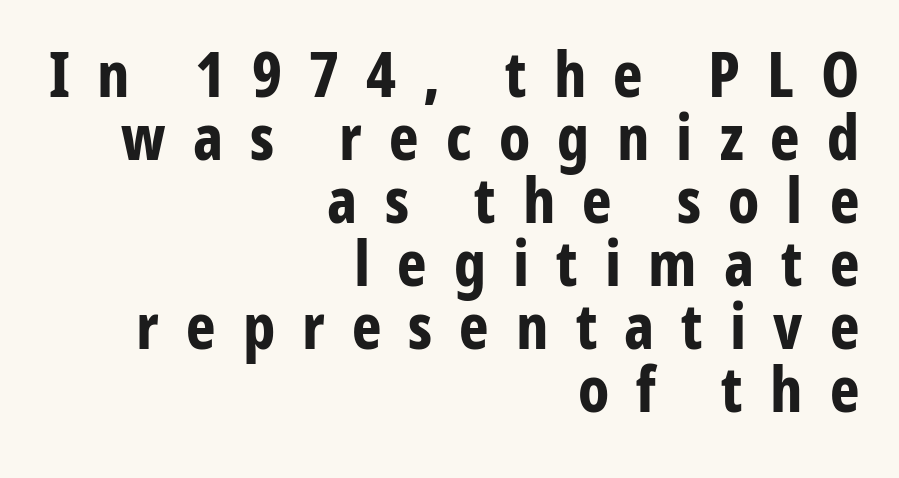
The passage shown is emphatically bold. The face used here is proportionally spaced, like ordinary book or web type. These lines were composed using upright roman letters. Type without underlining. Substantial extra tracking has been applied to these lines. Every row of glyphs terminates at an identical x-position on the right.
